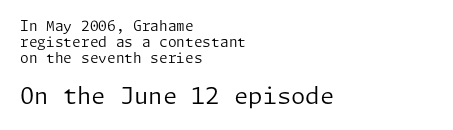
Q: Is the text bold? A: No.
Q: Is the text italic (slanted)? A: No, it is upright.
Q: Is the text underlined? A: No.
Q: How is the paragraph aligned? A: Left-aligned.
Q: Is the spacing between letters normal or unusually wide? A: Normal.
Q: Is the spacing between lines tight, normal or loose? A: Tight.
Q: Which block of text is set in a larger size, the first (top) or the second (bottom)? A: The second (bottom) one.
